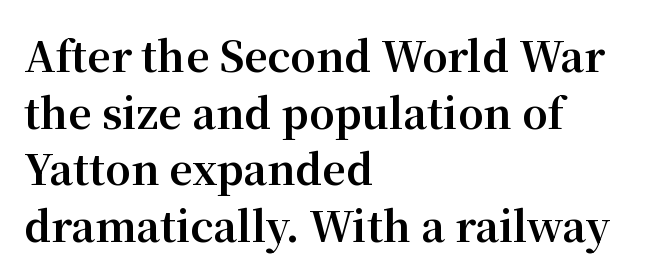
Q: Is the text bold? A: Yes.
Q: Is the text italic (slanted)? A: No, it is upright.
Q: Is the typeface a serif or a sans-serif typeface? A: Serif.
Q: Is the text underlined? A: No.
Q: How is the paragraph aligned? A: Left-aligned.
Q: Is the spacing between letters normal or unusually wide? A: Normal.
Q: Is the spacing between lines tight, normal or loose? A: Normal.
Q: Width (condensed, normal, or wide)? A: Normal.
Q: Stroke contrast? A: Medium.
Q: x-height? A: Medium.
Q: Monospaced? A: No.
